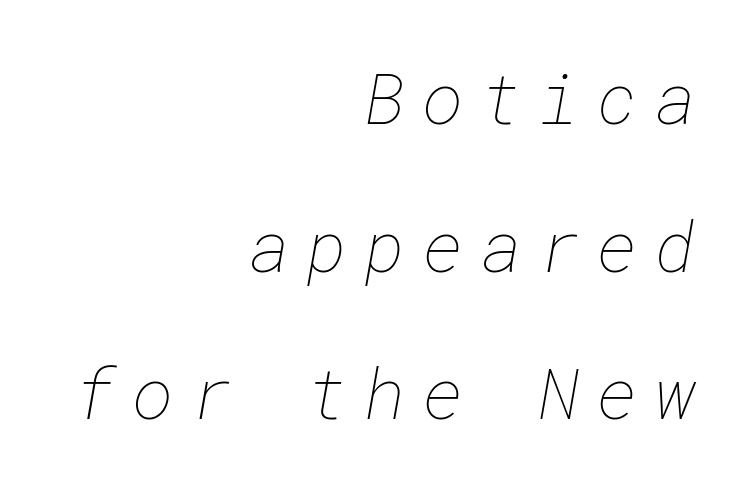
The image shows 71 px thin type; set right-aligned, loose line spacing (2.08x), unusually wide letter spacing (+0.23 em), not underlined; low stroke contrast and a medium x-height.
